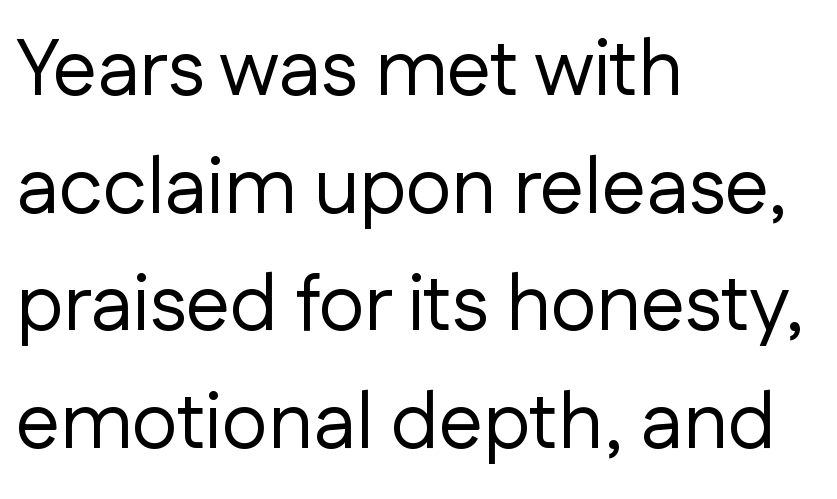
Q: Is the text bold? A: No.
Q: Is the text italic (slanted)? A: No, it is upright.
Q: Is the typeface a serif or a sans-serif typeface? A: Sans-serif.
Q: Is the text underlined? A: No.
Q: How is the paragraph aligned? A: Left-aligned.
Q: Is the spacing between letters normal or unusually wide? A: Normal.
Q: Is the spacing between lines tight, normal or loose? A: Normal.
Q: Width (condensed, normal, or wide)? A: Normal.
Q: Stroke contrast? A: Low.
Q: x-height? A: Medium.
Q: Monospaced? A: No.
